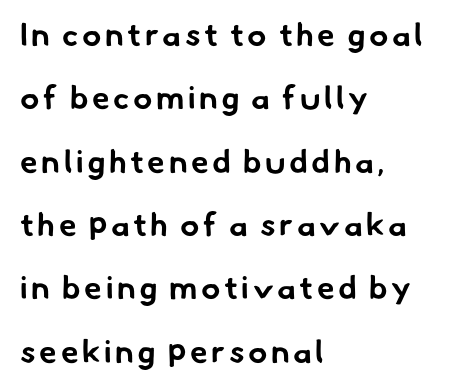
Note the varied advance widths — an 'i' is clearly narrower than an 'm'. The string is rendered with underlining switched off. If you drew a ruler down the left edge, every line would touch it. The glyphs in this specimen are sans serif.
